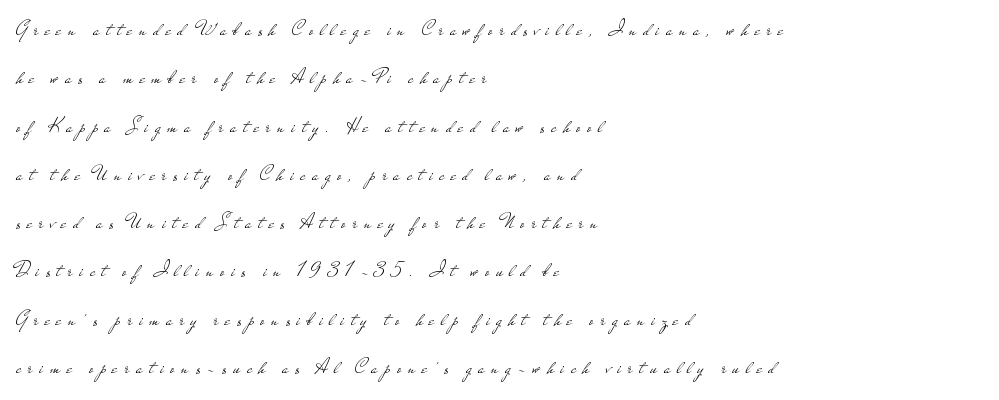
The image shows 21 px text type; set left-aligned, loose line spacing (2.3x), unusually wide letter spacing (+0.32 em), not underlined.
